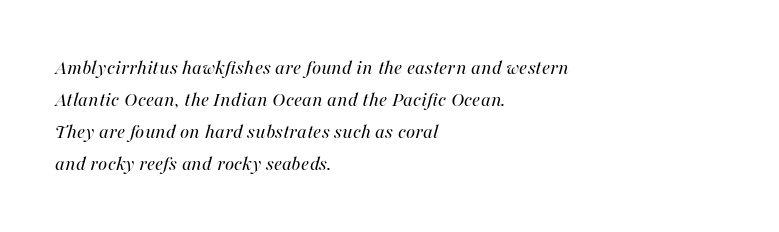
The image shows 21 px text type, italic (leaning right); set left-aligned, normal line spacing (1.52x), normal letter spacing, not underlined.
